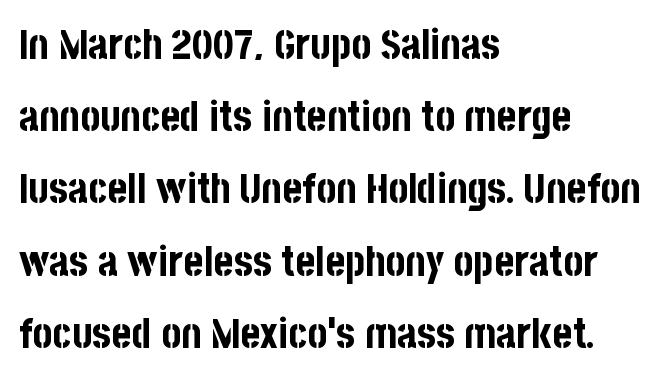
In terms of posture, this sample is upright. Decoration check: the copy has no underline. Alignment: flush left. The type family on display is of the sans-serif kind.
